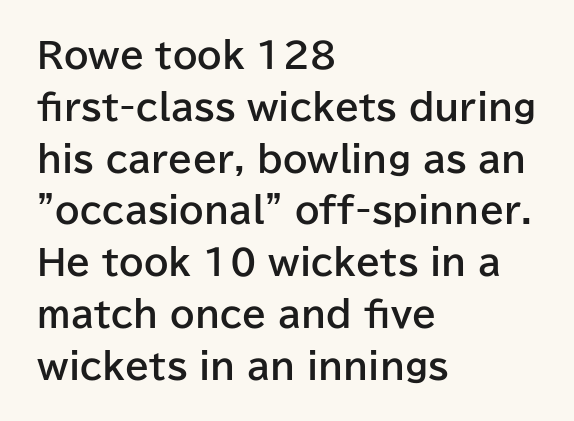
{"serif": "no", "italic": "no", "bold": "yes", "weight": "bold", "width": "normal", "stroke_contrast": "low", "x_height": "medium", "monospaced": "no", "underline": "no", "align": "left", "line_spacing": "normal", "line_spacing_ratio": 1.48, "letter_spacing": "normal", "letter_spacing_em": 0.0, "glyph_px": 35}
